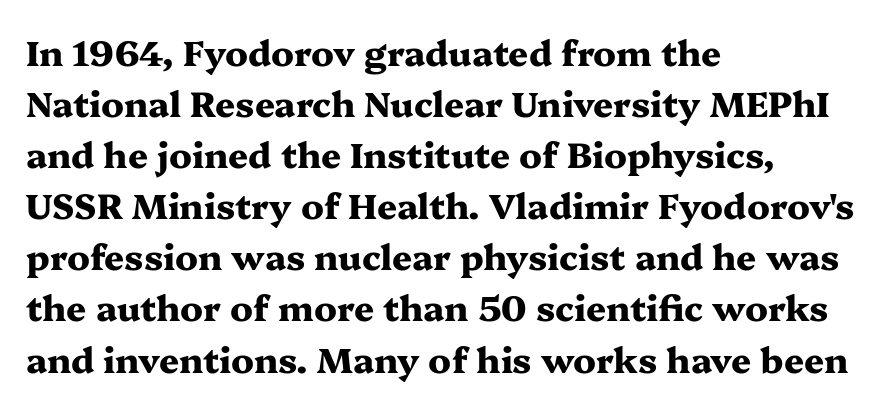
{"serif": "yes", "italic": "no", "bold": "yes", "weight": "heavy", "width": "wide", "stroke_contrast": "medium", "x_height": "medium", "monospaced": "no", "underline": "no", "align": "left", "line_spacing": "normal", "line_spacing_ratio": 1.46, "letter_spacing": "normal", "letter_spacing_em": 0.0, "glyph_px": 35}
